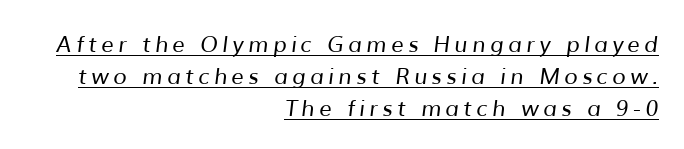
Does the leading feel generous? No, just average. A rule runs beneath these lines of type. Stroke thickness stays within the range of a standard reading face or lighter. Each word looks stretched out because of the extra space between its letters. Is the block centered? No — it sits flush against the right margin.
